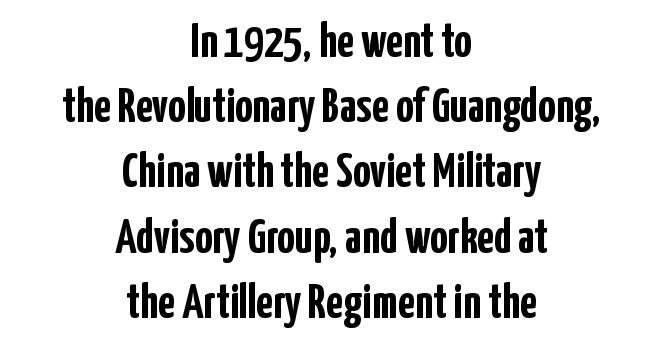
The image shows 49 px semibold, condensed sans-serif type, upright; set centered, normal line spacing (1.33x), normal letter spacing, not underlined; low stroke contrast and a medium x-height.
